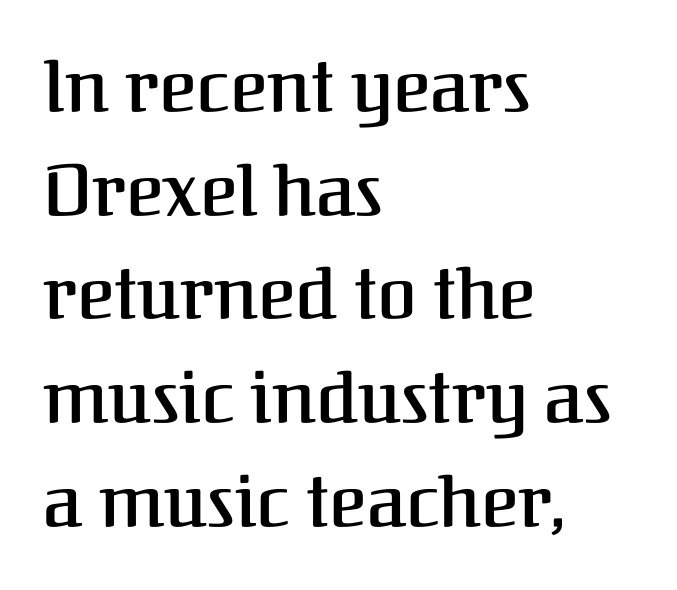
The image shows 72 px semibold serif type, upright; set left-aligned, normal line spacing (1.44x), normal letter spacing, not underlined; medium stroke contrast and a medium x-height.
